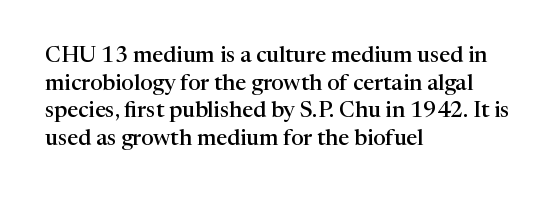
{"italic": "no", "bold": "semi", "underline": "no", "align": "left", "line_spacing": "normal", "line_spacing_ratio": 1.26, "letter_spacing": "normal", "letter_spacing_em": 0.0, "glyph_px": 22}
